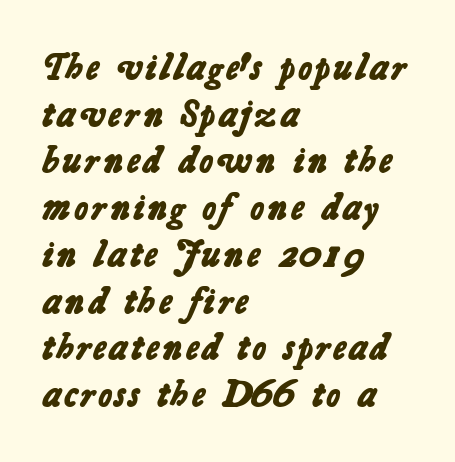
Q: Is the text bold? A: Yes.
Q: Is the typeface a serif or a sans-serif typeface? A: Sans-serif.
Q: Is the text underlined? A: No.
Q: How is the paragraph aligned? A: Left-aligned.
Q: Is the spacing between letters normal or unusually wide? A: Normal.
Q: Width (condensed, normal, or wide)? A: Normal.
Q: Stroke contrast? A: Low.
Q: x-height? A: Medium.
Q: Monospaced? A: No.
